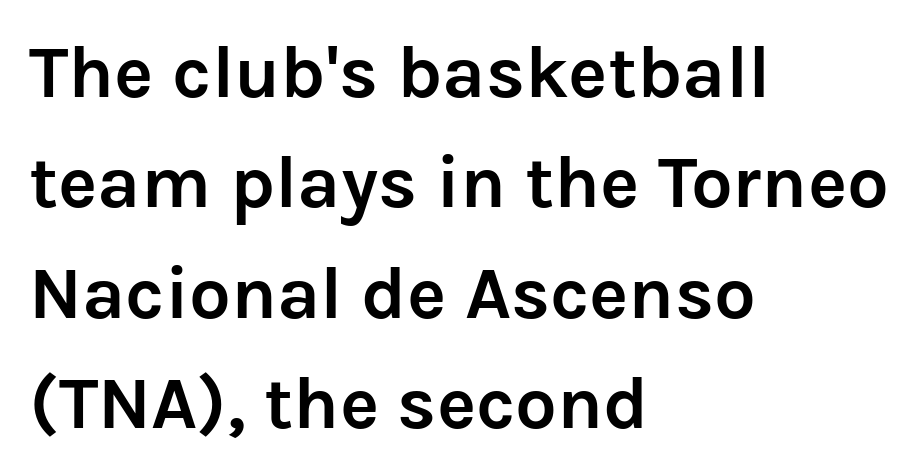
The image shows 74 px semibold sans-serif type, upright; set left-aligned, normal line spacing (1.49x), normal letter spacing, not underlined; low stroke contrast and a medium x-height.
